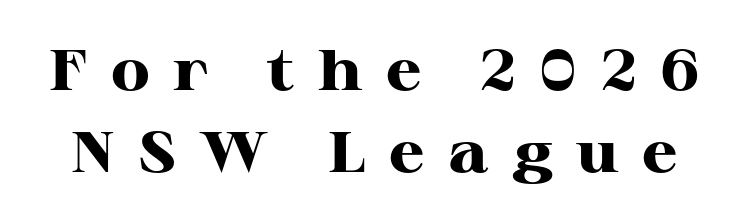
Q: Is the text bold? A: Yes.
Q: Is the text italic (slanted)? A: No, it is upright.
Q: Is the typeface a serif or a sans-serif typeface? A: Serif.
Q: Is the text underlined? A: No.
Q: Is the spacing between letters normal or unusually wide? A: Unusually wide.
Q: Is the spacing between lines tight, normal or loose? A: Normal.
Q: Width (condensed, normal, or wide)? A: Wide.
Q: Stroke contrast? A: High.
Q: x-height? A: Medium.
Q: Monospaced? A: No.
